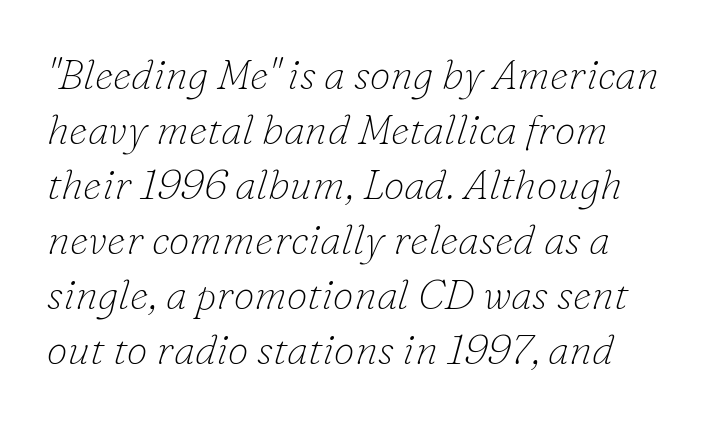
If you drew a line through each stem, it would be angled. The characters are drawn with everyday or finer stroke widths. The rendering uses natural spacing where letterforms have individual widths. Caption: standard tracking, unaltered. The designer left line spacing at the default. Decoration check: the copy has no underline.
